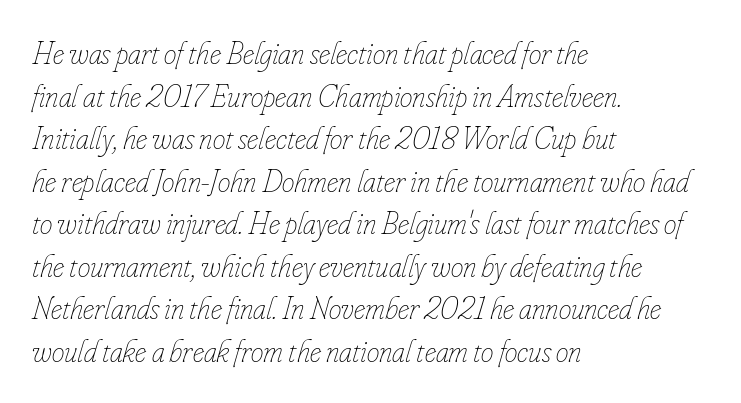
{"italic": "yes", "lean": "right", "slant_degrees": 16, "bold": "no", "weight": "thin", "width": "condensed", "stroke_contrast": "low", "x_height": "small", "monospaced": "no", "underline": "no", "align": "left", "line_spacing": "normal", "line_spacing_ratio": 1.33, "letter_spacing": "normal", "letter_spacing_em": 0.0, "glyph_px": 32}
